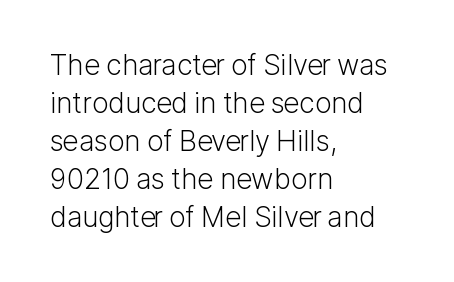
{"serif": "no", "italic": "no", "bold": "no", "weight": "light", "width": "normal", "stroke_contrast": "low", "x_height": "medium", "monospaced": "no", "underline": "no", "align": "left", "line_spacing": "normal", "line_spacing_ratio": 1.36, "letter_spacing": "normal", "letter_spacing_em": 0.0, "glyph_px": 28}
